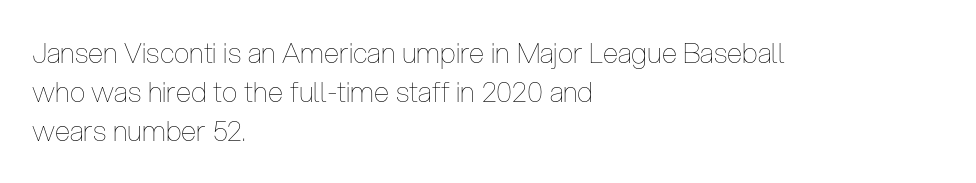
Q: Is the text bold? A: No.
Q: Is the text italic (slanted)? A: No, it is upright.
Q: Is the text underlined? A: No.
Q: How is the paragraph aligned? A: Left-aligned.
Q: Is the spacing between letters normal or unusually wide? A: Normal.
Q: Is the spacing between lines tight, normal or loose? A: Normal.
Q: Width (condensed, normal, or wide)? A: Condensed.
Q: Stroke contrast? A: Low.
Q: x-height? A: Medium.
Q: Monospaced? A: No.
